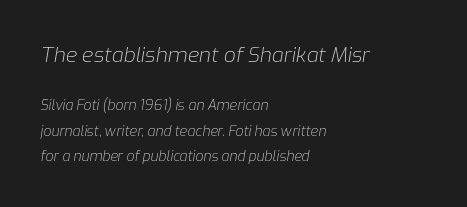
The glyphs look as if they've been sheared to an angle. Descenders hang freely into open space. Weight: not bold — regular or lighter. Type size steps down from the first block to the second. The line texture is even and compact thanks to regular tracking. Line beginnings align vertically; line endings do not.
